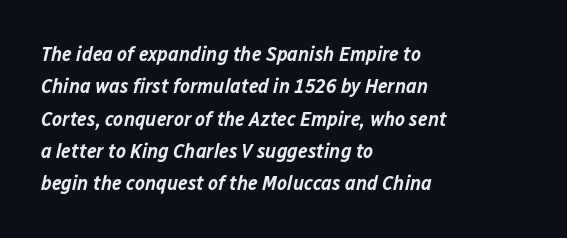
{"italic": "yes", "lean": "right", "slant_degrees": 12, "bold": "semi", "underline": "no", "align": "left", "line_spacing": "normal", "line_spacing_ratio": 1.54, "letter_spacing": "normal", "letter_spacing_em": 0.0, "glyph_px": 21}
